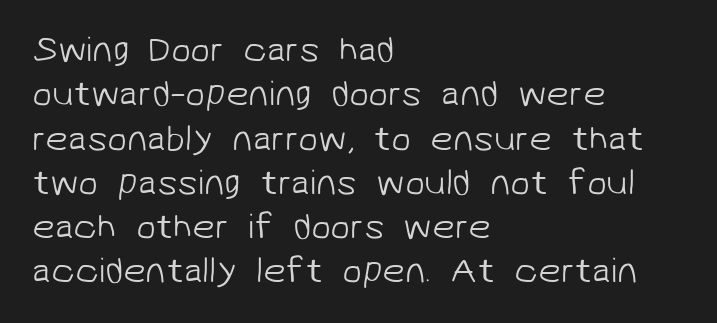
{"serif": "no", "bold": "no", "weight": "light", "width": "normal", "stroke_contrast": "low", "x_height": "medium", "monospaced": "no", "underline": "no", "align": "left", "line_spacing_ratio": 1.23, "letter_spacing": "normal", "letter_spacing_em": 0.0, "glyph_px": 36}
